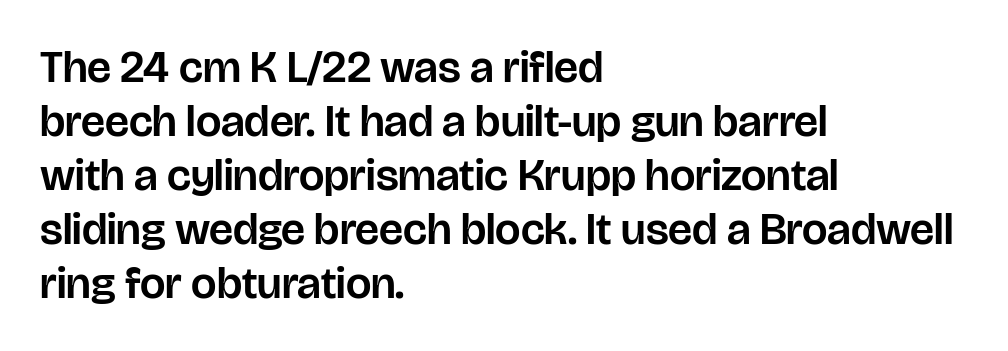
The image shows 45 px sans-serif type, upright; set left-aligned, line spacing 1.2x, normal letter spacing, not underlined; low stroke contrast and a large x-height.
